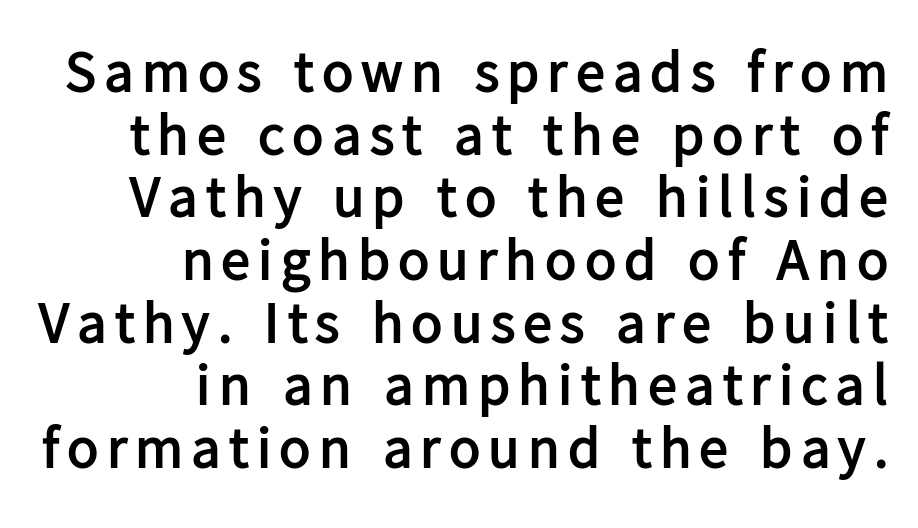
The image shows 58 px semibold sans-serif type, upright; set right-aligned, tight line spacing (1.08x), not underlined; low stroke contrast and a medium x-height.
